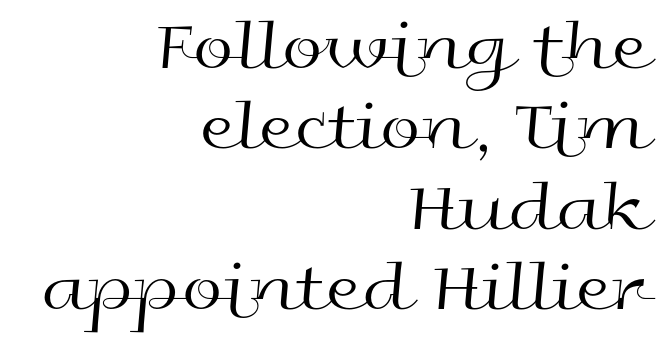
The image shows 73 px regular-weight, wide sans-serif type, upright; set right-aligned, tight line spacing (1.1x), normal letter spacing, not underlined; a medium x-height.
